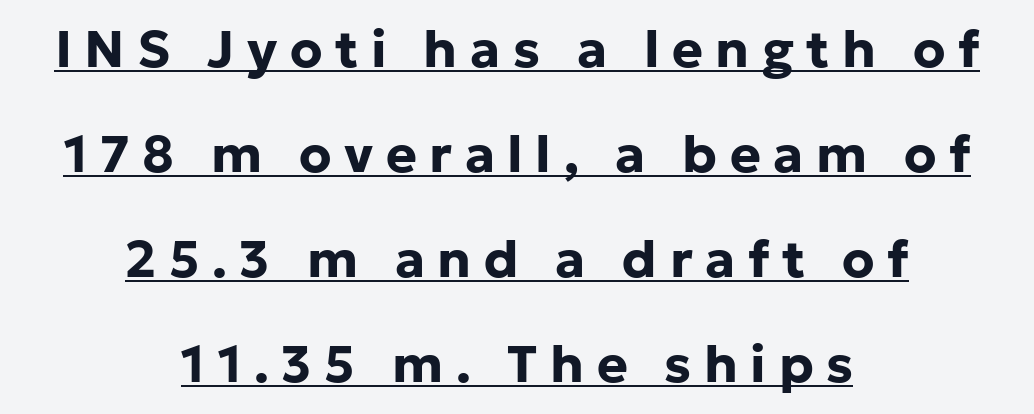
Q: Is the text bold? A: Yes.
Q: Is the text italic (slanted)? A: No, it is upright.
Q: Is the typeface a serif or a sans-serif typeface? A: Sans-serif.
Q: Is the text underlined? A: Yes.
Q: How is the paragraph aligned? A: Centered.
Q: Is the spacing between letters normal or unusually wide? A: Unusually wide.
Q: Is the spacing between lines tight, normal or loose? A: Loose.
Q: Width (condensed, normal, or wide)? A: Normal.
Q: Stroke contrast? A: Low.
Q: x-height? A: Medium.
Q: Monospaced? A: No.
